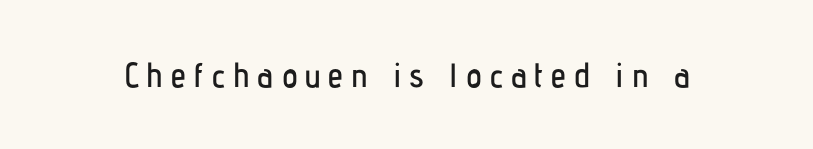
The image shows 34 px condensed sans-serif type, upright; set unusually wide letter spacing (+0.23 em), not underlined; low stroke contrast and a medium x-height.
